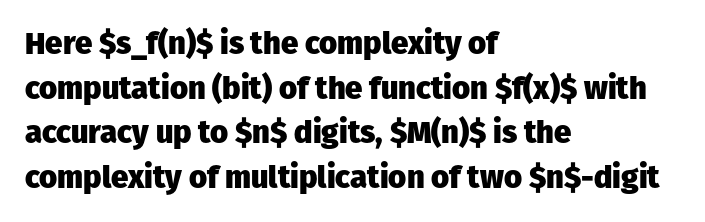
The image shows 31 px heavy sans-serif type, upright; set left-aligned, normal line spacing (1.44x), normal letter spacing, not underlined; low stroke contrast and a medium x-height.
